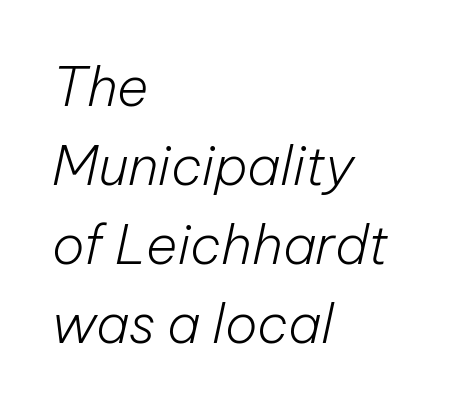
The image shows 54 px light type, italic (leaning right); set left-aligned, normal line spacing (1.46x), normal letter spacing, not underlined; low stroke contrast and a medium x-height.
